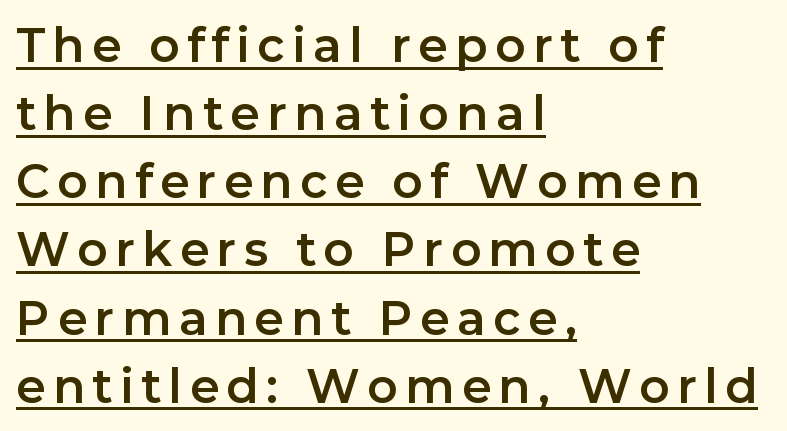
The image shows 47 px sans-serif type, upright; set left-aligned, normal line spacing (1.45x), underlined; low stroke contrast and a medium x-height.
